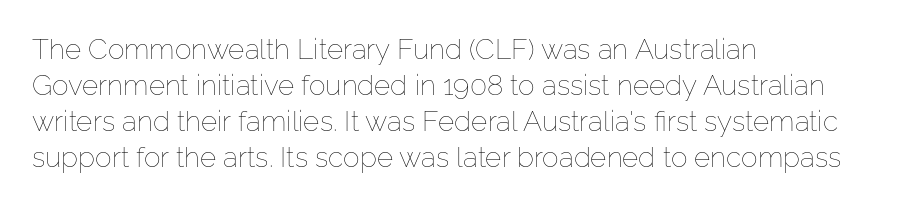
{"italic": "no", "bold": "no", "weight": "thin", "width": "normal", "stroke_contrast": "low", "x_height": "medium", "monospaced": "no", "underline": "no", "align": "left", "line_spacing": "normal", "line_spacing_ratio": 1.29, "letter_spacing": "normal", "letter_spacing_em": 0.0, "glyph_px": 28}
